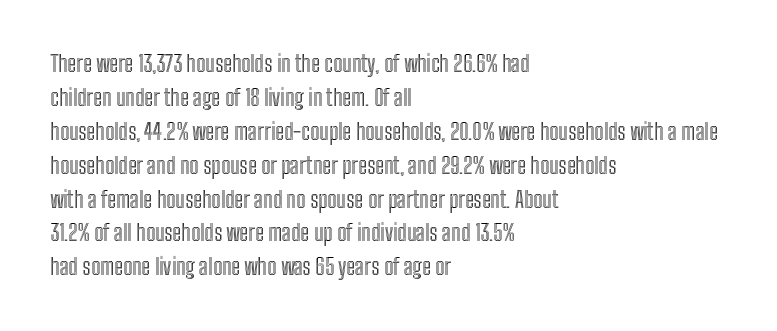
The image shows 22 px text type, upright; set left-aligned, normal line spacing (1.54x), normal letter spacing, not underlined.
